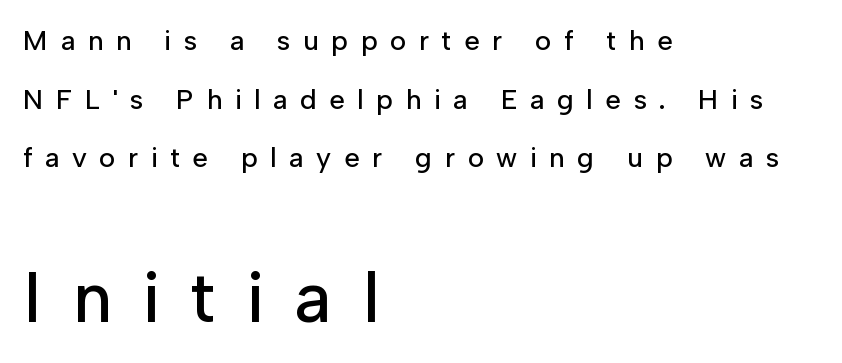
Q: Is the text italic (slanted)? A: No, it is upright.
Q: Is the typeface a serif or a sans-serif typeface? A: Sans-serif.
Q: Is the text underlined? A: No.
Q: How is the paragraph aligned? A: Left-aligned.
Q: Is the spacing between letters normal or unusually wide? A: Unusually wide.
Q: Is the spacing between lines tight, normal or loose? A: Loose.
Q: Which block of text is set in a larger size, the first (top) or the second (bottom)? A: The second (bottom) one.
Q: Width (condensed, normal, or wide)? A: Normal.
Q: Stroke contrast? A: Low.
Q: x-height? A: Medium.
Q: Monospaced? A: No.
